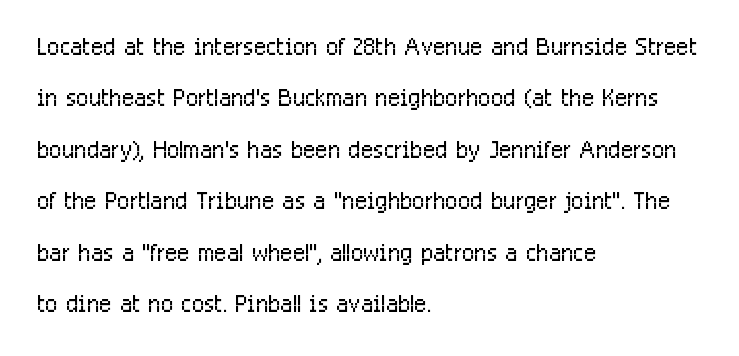
The image shows 33 px light, condensed sans-serif type, upright; set left-aligned, normal line spacing (1.56x), normal letter spacing, not underlined; low stroke contrast and a medium x-height.
